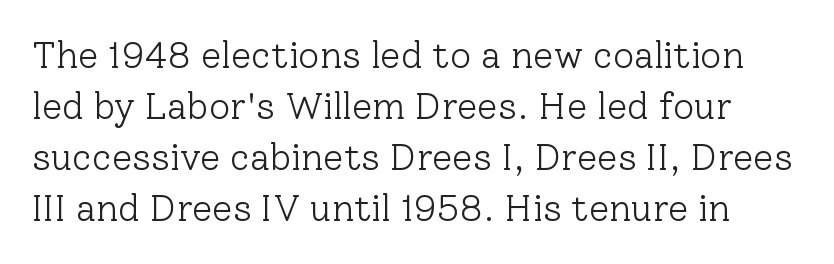
Varying glyph widths throughout — classic text-font behaviour. The tracking reads as untouched default to a designer's eye. The baseline area is clear. This rendering employs a face with finishing strokes, i.e., a serif. The rendering uses a moderate line-height, typical for paragraphs. Tall strokes in this sample are plumb rather than angled.
